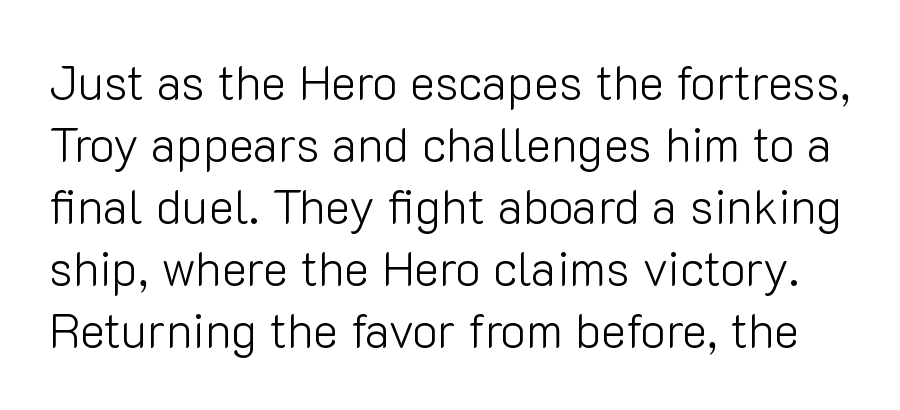
Q: Is the text bold? A: No.
Q: Is the text italic (slanted)? A: No, it is upright.
Q: Is the typeface a serif or a sans-serif typeface? A: Sans-serif.
Q: Is the text underlined? A: No.
Q: Is the spacing between letters normal or unusually wide? A: Normal.
Q: Is the spacing between lines tight, normal or loose? A: Normal.
Q: Width (condensed, normal, or wide)? A: Normal.
Q: Stroke contrast? A: Low.
Q: x-height? A: Medium.
Q: Monospaced? A: No.
